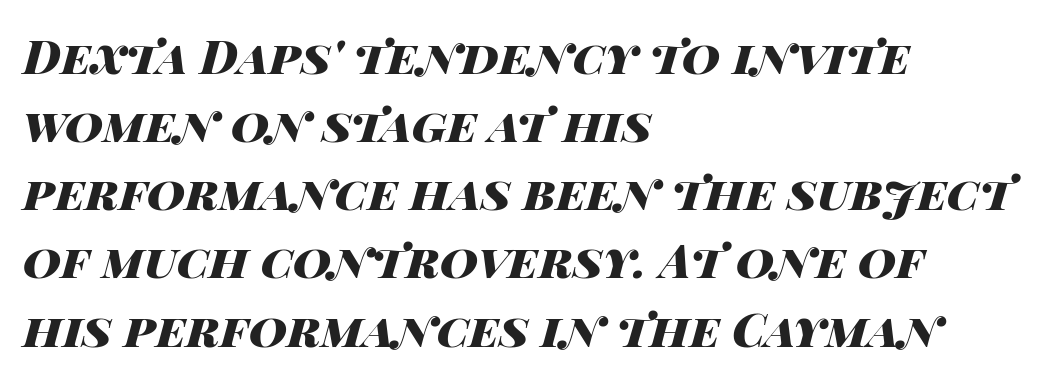
A dark, heavy texture on the line: the type is bold. Compared with a centered layout, this one pins lines to the left instead. Descenders are the only things crossing below the line. You could call the tracking neutral — neither tight nor loose. Is there much room between lines? A standard amount, neither cramped nor airy. Character widths vary here, with narrow letters taking less room than wide ones.
